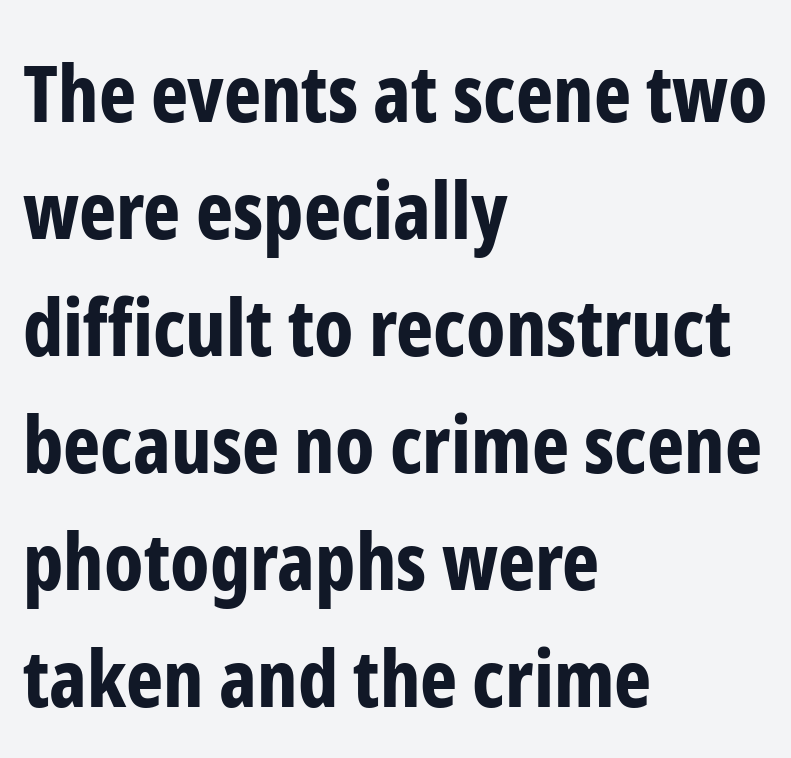
If you drew a line through each stem, it would be perfectly vertical. A typesetter would call this proportional, since set widths differ per character. Leading matches the norm, producing a regular column. Classification — sans serif. The type is set solid horizontally, with unmodified tracking. Notice how thick the strokes are: this is what a full bold looks like.
